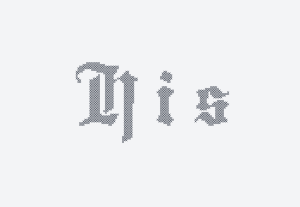
Q: Is the text italic (slanted)? A: No, it is upright.
Q: Is the text underlined? A: No.
Q: Is the spacing between letters normal or unusually wide? A: Unusually wide.
Q: Width (condensed, normal, or wide)? A: Condensed.
Q: x-height? A: Small.
Q: Monospaced? A: No.
